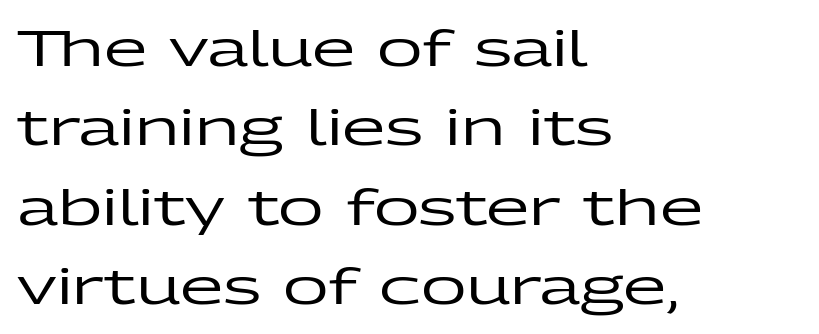
The image shows 50 px wide sans-serif type, upright; set left-aligned, normal line spacing (1.59x), normal letter spacing, not underlined; low stroke contrast and a medium x-height.
